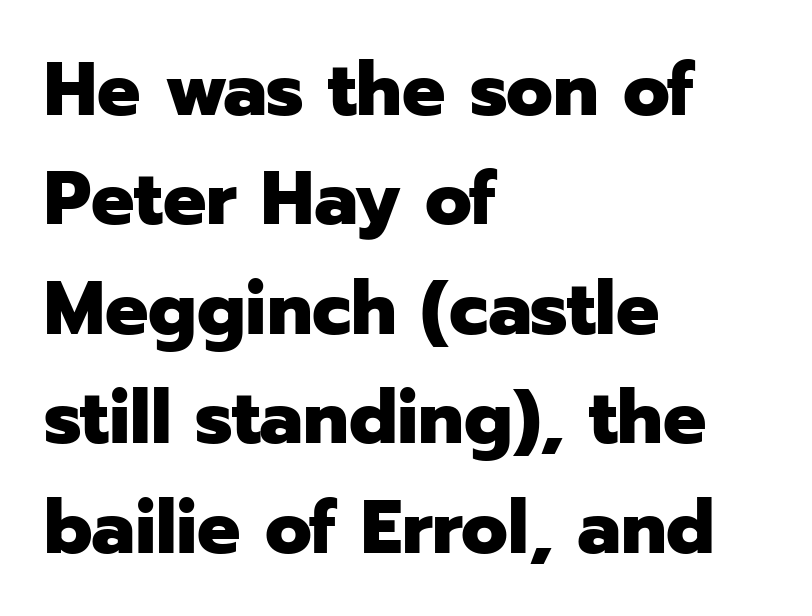
This sample has the flowing, uneven cadence of proportional lettering. Typographically, this falls in the sans-serif category. No word sits above an underline. Tracking value appears to be zero — textbook default spacing. The typesetter chose a ragged-right arrangement here. Posture: upright roman.
